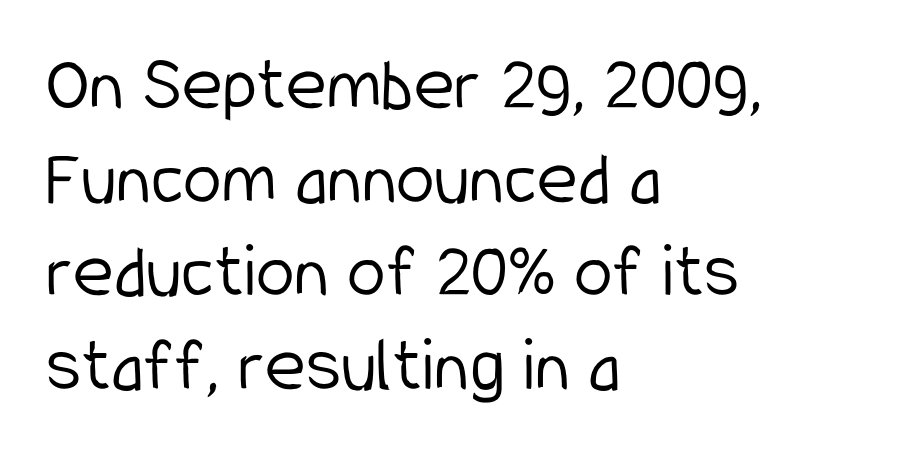
Q: Is the text bold? A: No.
Q: Is the text italic (slanted)? A: No, it is upright.
Q: Is the typeface a serif or a sans-serif typeface? A: Sans-serif.
Q: Is the text underlined? A: No.
Q: How is the paragraph aligned? A: Left-aligned.
Q: Is the spacing between letters normal or unusually wide? A: Normal.
Q: Width (condensed, normal, or wide)? A: Condensed.
Q: Stroke contrast? A: Low.
Q: x-height? A: Medium.
Q: Monospaced? A: No.
